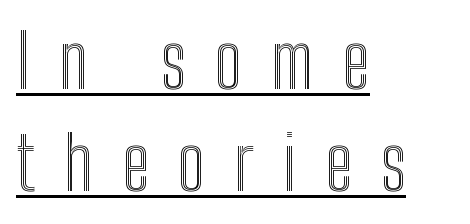
The image shows 74 px condensed type, upright; set left-aligned, normal line spacing (1.38x), unusually wide letter spacing (+0.39 em), underlined; a medium x-height.
